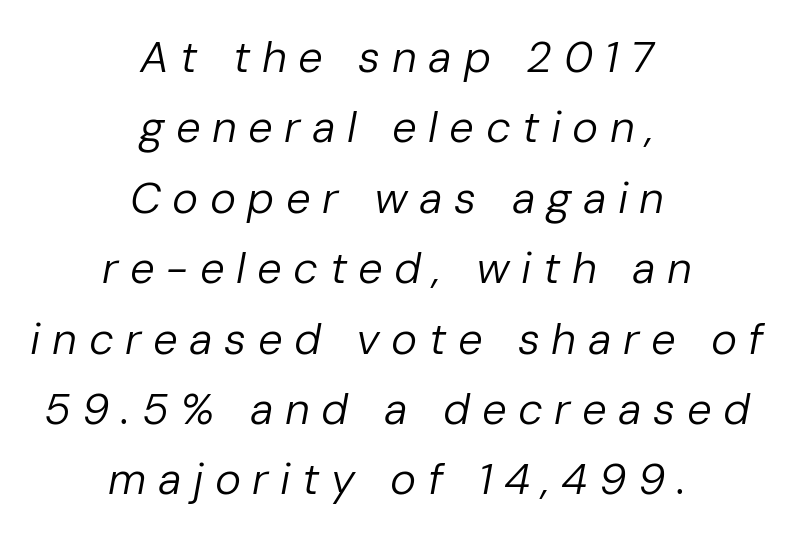
{"italic": "yes", "lean": "right", "slant_degrees": 10, "bold": "no", "weight": "regular", "width": "normal", "stroke_contrast": "low", "x_height": "medium", "monospaced": "no", "underline": "no", "align": "center", "line_spacing": "normal", "line_spacing_ratio": 1.6, "letter_spacing": "wide", "letter_spacing_em": 0.26, "glyph_px": 44}
